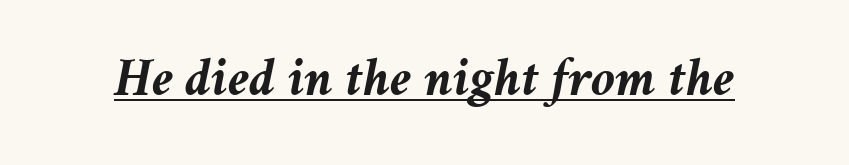
{"italic": "yes", "lean": "right", "slant_degrees": 11, "bold": "yes", "weight": "semibold", "width": "normal", "stroke_contrast": "medium", "x_height": "medium", "monospaced": "no", "underline": "yes", "letter_spacing": "normal", "letter_spacing_em": 0.0, "glyph_px": 54}
